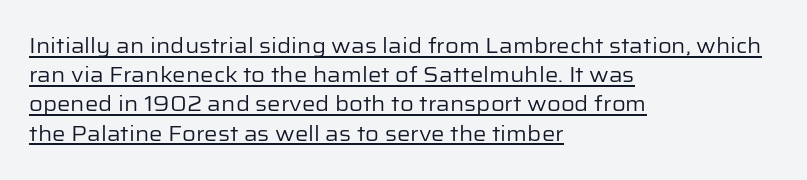
Q: Is the text bold? A: No.
Q: Is the text italic (slanted)? A: No, it is upright.
Q: Is the text underlined? A: Yes.
Q: How is the paragraph aligned? A: Left-aligned.
Q: Is the spacing between letters normal or unusually wide? A: Normal.
Q: Is the spacing between lines tight, normal or loose? A: Normal.
